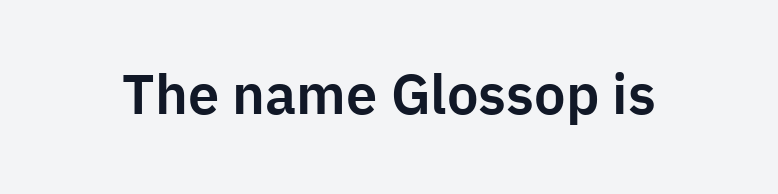
Q: Is the text italic (slanted)? A: No, it is upright.
Q: Is the typeface a serif or a sans-serif typeface? A: Sans-serif.
Q: Is the text underlined? A: No.
Q: Is the spacing between letters normal or unusually wide? A: Normal.
Q: Width (condensed, normal, or wide)? A: Normal.
Q: Stroke contrast? A: Low.
Q: x-height? A: Medium.
Q: Monospaced? A: No.
